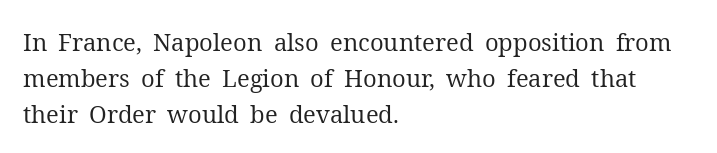
The setting favours the left margin, as ordinary paragraphs usually do. Upright lettering throughout. Letter spacing: default. No chunkiness to these letters — they're not bold.
